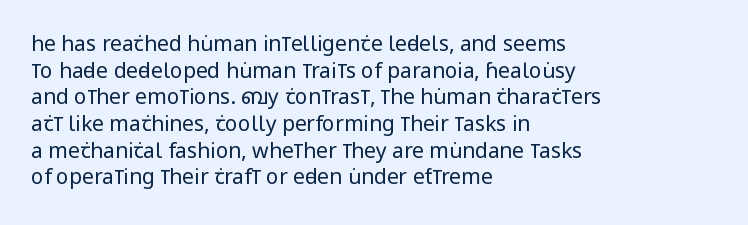
Summary of weight: not heavy and not bold. The vertical gap from one line to the next is medium. The type is set solid horizontally, with unmodified tracking. No italicization has been applied; the sample stays upright. The paragraph shown leans on its left margin. The gap between lines stays unmarked.
